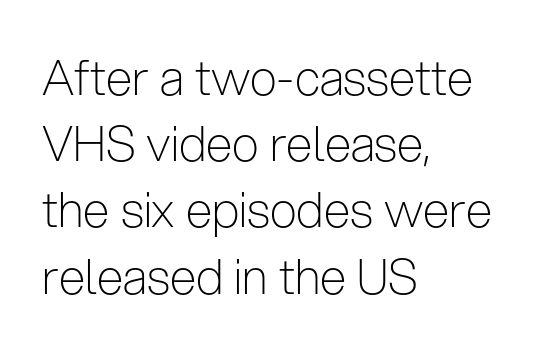
Q: Is the text bold? A: No.
Q: Is the text italic (slanted)? A: No, it is upright.
Q: Is the typeface a serif or a sans-serif typeface? A: Sans-serif.
Q: Is the text underlined? A: No.
Q: How is the paragraph aligned? A: Left-aligned.
Q: Is the spacing between letters normal or unusually wide? A: Normal.
Q: Is the spacing between lines tight, normal or loose? A: Normal.
Q: Width (condensed, normal, or wide)? A: Condensed.
Q: Stroke contrast? A: Low.
Q: x-height? A: Medium.
Q: Monospaced? A: No.
